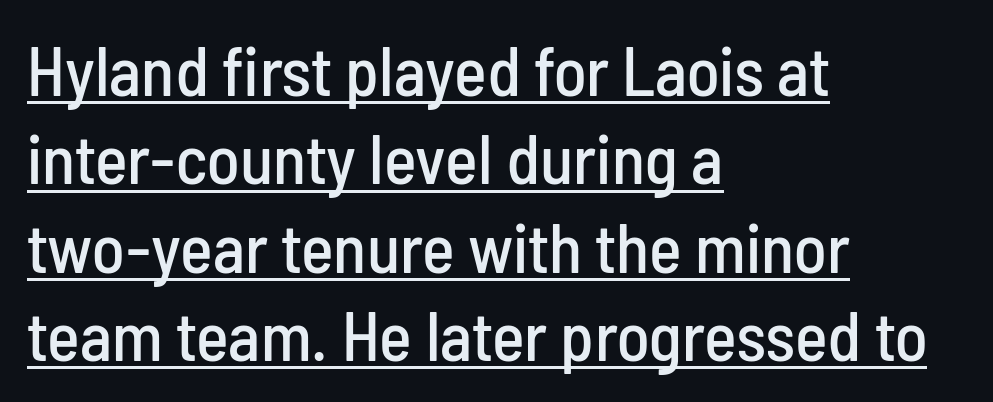
{"serif": "no", "italic": "no", "width": "condensed", "stroke_contrast": "low", "x_height": "medium", "monospaced": "no", "underline": "yes", "align": "left", "line_spacing": "normal", "line_spacing_ratio": 1.28, "letter_spacing": "normal", "letter_spacing_em": 0.0, "glyph_px": 69}
